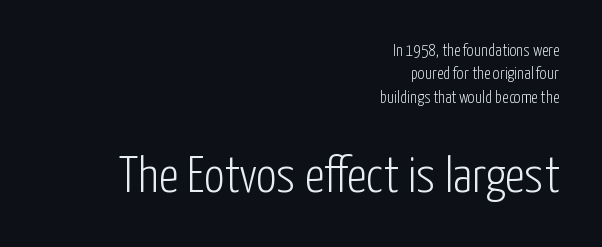
{"serif": "no", "italic": "no", "bold": "no", "weight": "light", "width": "condensed", "stroke_contrast": "low", "x_height": "medium", "monospaced": "no", "underline": "no", "align": "right", "line_spacing": "normal", "line_spacing_ratio": 1.38, "letter_spacing": "normal", "letter_spacing_em": 0.0, "larger_block": "second", "size_ratio": 3.0, "glyph_px": 51}
